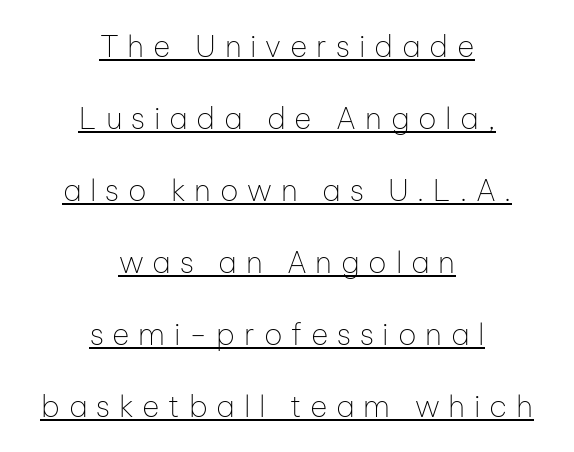
The passage shown is typed in a proportional face where columns would drift. The line-height multiplier appears high, well above default. What stands out about the letter spacing? Its width — letters are far apart. The weight tops out at a normal text grade.
